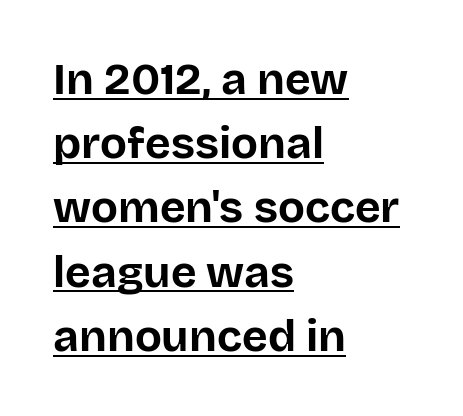
The image shows 44 px bold sans-serif type, upright; set left-aligned, normal line spacing (1.46x), normal letter spacing, underlined; low stroke contrast and a large x-height.
